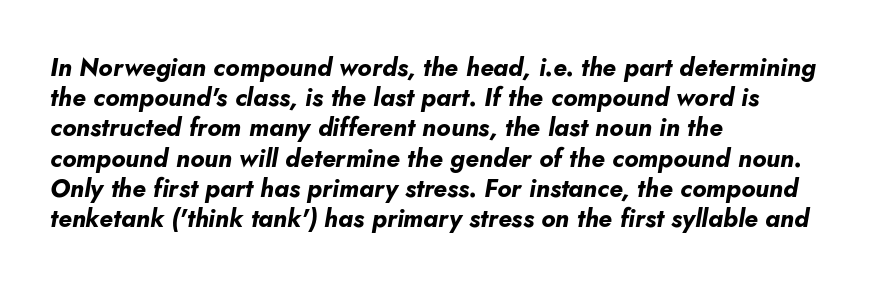
The image shows 25 px bold type, italic (leaning right); set left-aligned, line spacing 1.21x, normal letter spacing, not underlined.
